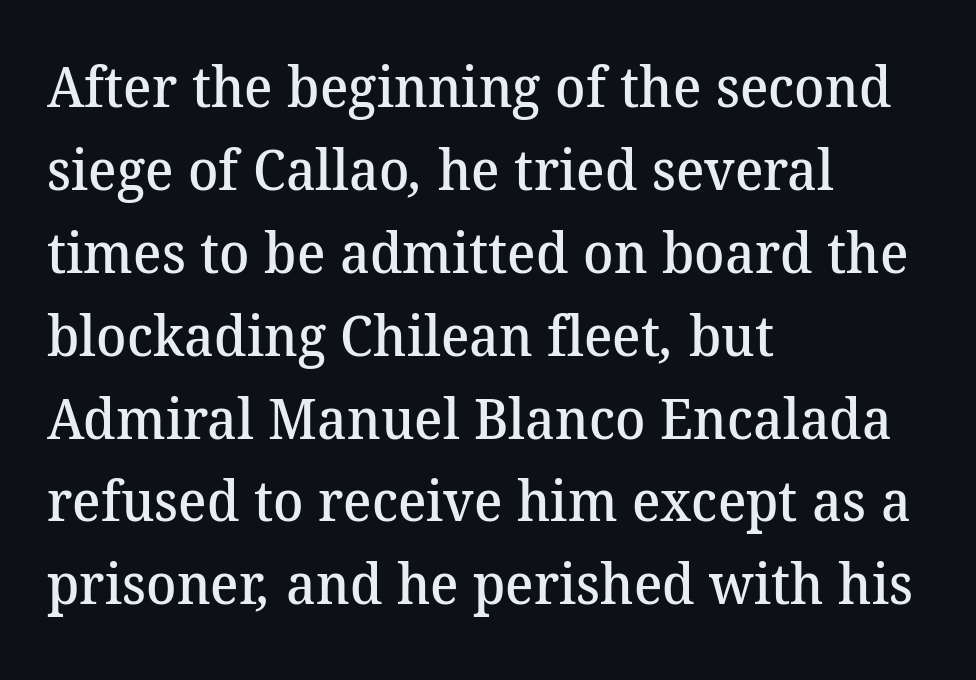
{"serif": "yes", "bold": "semi", "weight": "semibold", "width": "normal", "stroke_contrast": "medium", "x_height": "medium", "monospaced": "no", "underline": "no", "align": "left", "line_spacing": "normal", "line_spacing_ratio": 1.48, "letter_spacing": "normal", "letter_spacing_em": 0.0, "glyph_px": 56}
